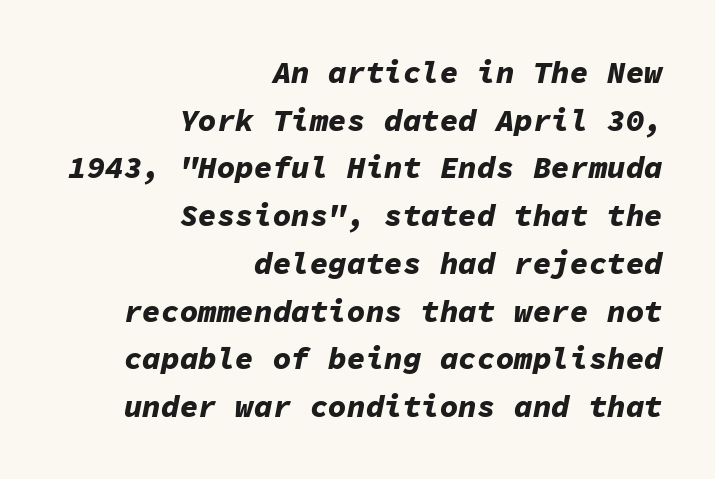
Emphasis-style slanted type is in use. Leftover space on each line is placed entirely before the opening word. Interline gaps are of average width in this sample. Thick stems and heavy bowls — unmistakably bold. This rendering features lettering with no underline.
